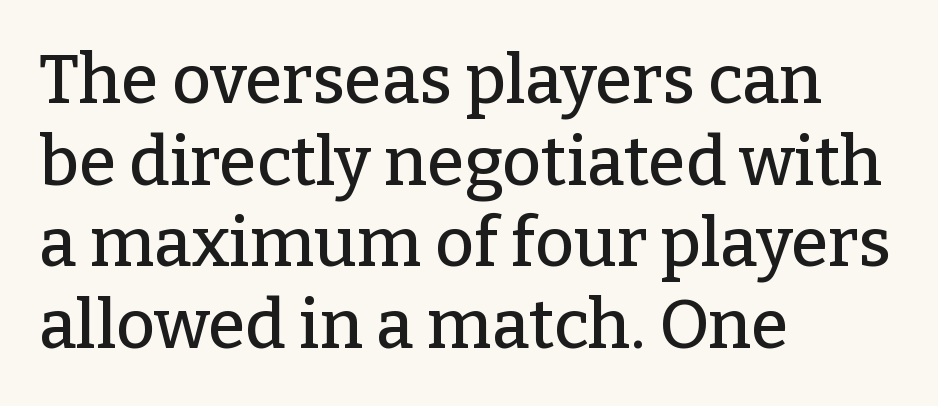
Character widths vary here, with narrow letters taking less room than wide ones. Unlike italic type, these characters show no tilt at all. Type style note: has serifs. The text block is weighted toward the left margin, trailing off unevenly rightward. Glyph-to-glyph distance matches everyday printed text. Unmarked baselines from the first word to the last.
